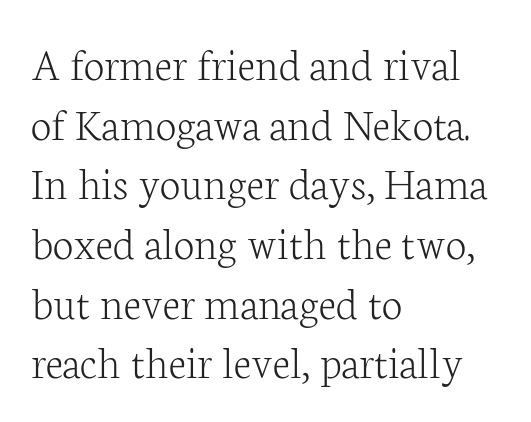
Leading matches the norm, producing a regular column. The letters advance in unequal steps, a hallmark of proportional type. When letters stand straight like this, we call the style roman or upright. Tracking value appears to be zero — textbook default spacing. To sum up the face: it has serifs.
